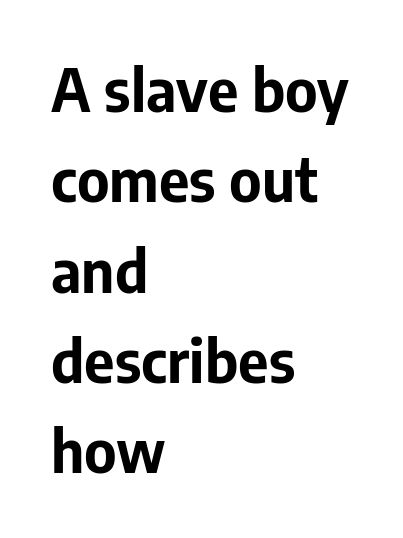
The image shows 59 px bold sans-serif type, upright; set left-aligned, normal line spacing (1.53x), normal letter spacing, not underlined; low stroke contrast and a medium x-height.
